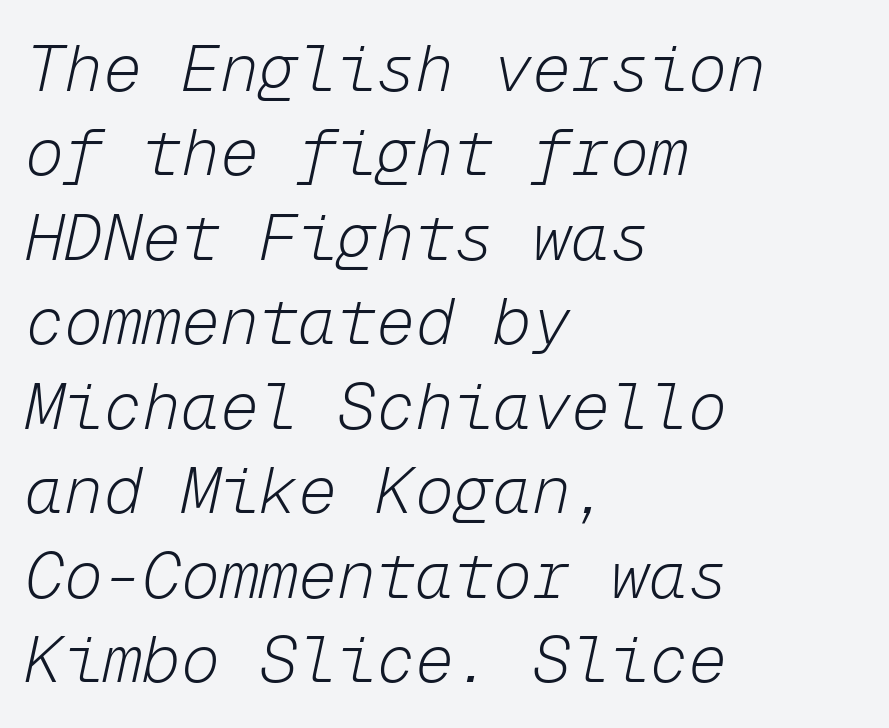
{"italic": "yes", "lean": "right", "slant_degrees": 12, "bold": "no", "weight": "light", "width": "normal", "stroke_contrast": "low", "x_height": "medium", "monospaced": "yes", "underline": "no", "align": "left", "line_spacing": "normal", "line_spacing_ratio": 1.3, "letter_spacing": "normal", "letter_spacing_em": 0.0, "glyph_px": 65}
